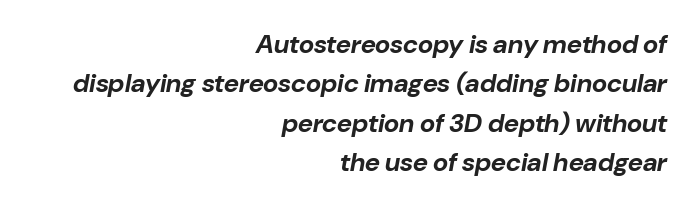
Q: Is the text bold? A: Yes.
Q: Is the text italic (slanted)? A: Yes, it leans right by about 10 degrees.
Q: Is the text underlined? A: No.
Q: How is the paragraph aligned? A: Right-aligned.
Q: Is the spacing between letters normal or unusually wide? A: Normal.
Q: Is the spacing between lines tight, normal or loose? A: Normal.
